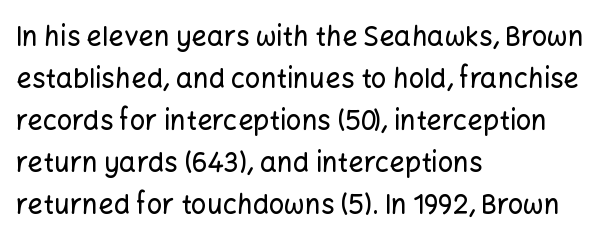
Q: Is the text italic (slanted)? A: No, it is upright.
Q: Is the text underlined? A: No.
Q: How is the paragraph aligned? A: Left-aligned.
Q: Is the spacing between letters normal or unusually wide? A: Normal.
Q: Is the spacing between lines tight, normal or loose? A: Normal.
